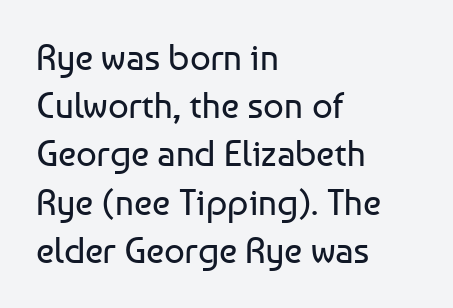
Unmarked baselines from the first word to the last. You could call the tracking neutral — neither tight nor loose. Is this a fixed-width face? No — the glyphs have proportional, varying widths. The strokes are not fattened; the text isn't bold. Style check: upright.
